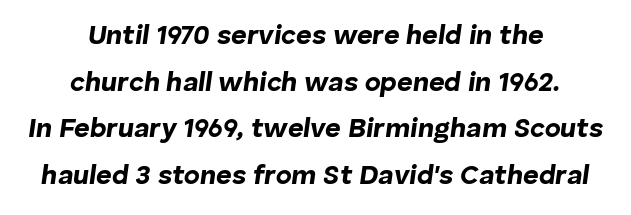
The image shows 27 px bold type, italic (leaning right); set centered, line spacing 1.73x, normal letter spacing, not underlined.
